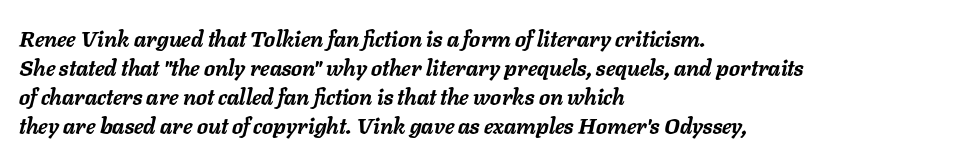
The image shows 22 px bold type, italic (leaning right); set left-aligned, normal line spacing (1.32x), normal letter spacing, not underlined.
